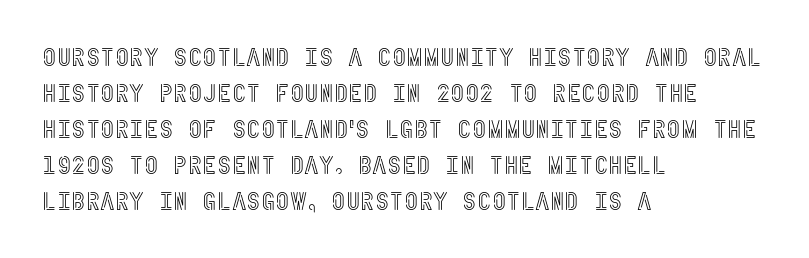
Vertically, the passage feels balanced, rows spaced as you'd expect. Every character sits straight up, as roman type does. A typesetter would call this zero additional tracking. Each line starts at the same left margin while the right side varies. Descenders are the only things crossing below the line.
